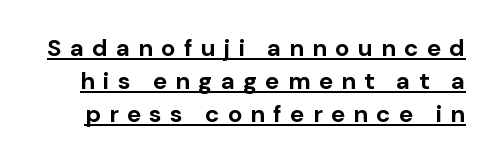
The block of text has a typical density, with ordinary space between rows. This is roman type, the default non-slanted kind. Underlining? Definitely there. Bold? Absolutely — the strokes are thick and heavy.
